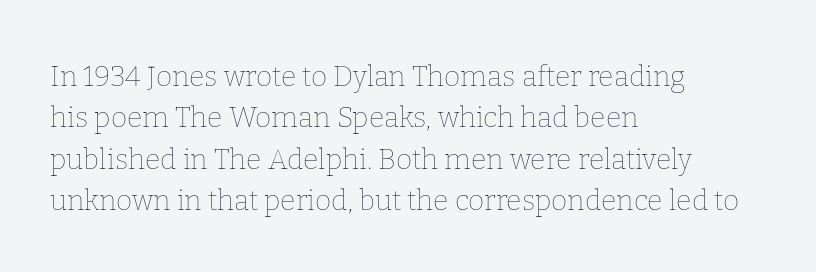
The image shows 28 px thin type, upright; set left-aligned, normal line spacing (1.48x), normal letter spacing, not underlined; low stroke contrast and a medium x-height.
